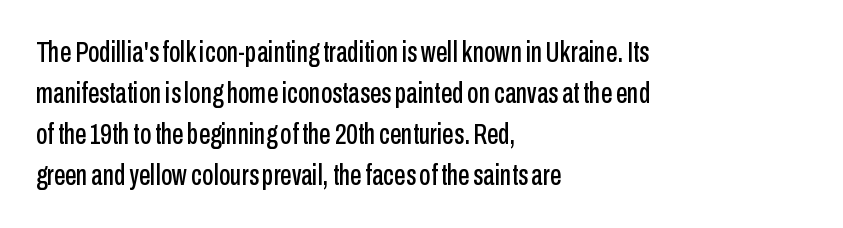
Q: Is the text italic (slanted)? A: No, it is upright.
Q: Is the typeface a serif or a sans-serif typeface? A: Sans-serif.
Q: Is the text underlined? A: No.
Q: How is the paragraph aligned? A: Left-aligned.
Q: Is the spacing between letters normal or unusually wide? A: Normal.
Q: Is the spacing between lines tight, normal or loose? A: Normal.
Q: Width (condensed, normal, or wide)? A: Condensed.
Q: Stroke contrast? A: Low.
Q: x-height? A: Medium.
Q: Monospaced? A: No.
